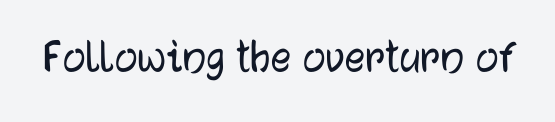
The image shows 51 px sans-serif type, upright; set normal letter spacing, not underlined; low stroke contrast and a medium x-height.
